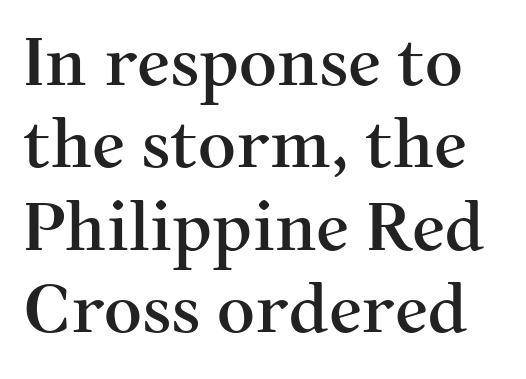
Check where the strokes stop: tiny serifs finish them off. Does extra space separate the letters? No, they use regular spacing. Regular leading. Character widths vary here, with narrow letters taking less room than wide ones. Letters rest on an invisible, unmarked baseline. Nope, not italic — everything's standing straight.
